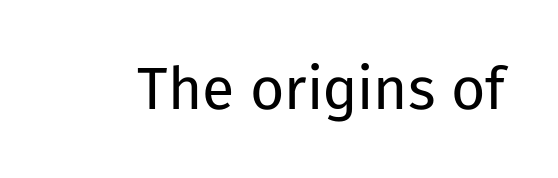
The image shows 59 px regular-weight sans-serif type, upright; set normal letter spacing, not underlined; low stroke contrast and a medium x-height.
